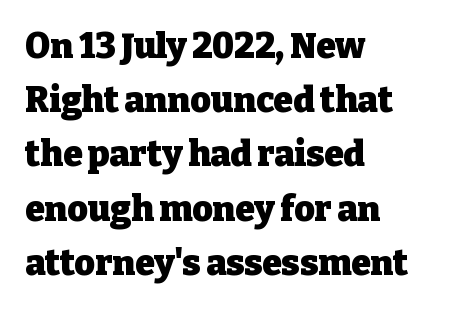
The image shows 35 px heavy serif type, upright; set left-aligned, normal line spacing (1.55x), normal letter spacing, not underlined; low stroke contrast and a medium x-height.
